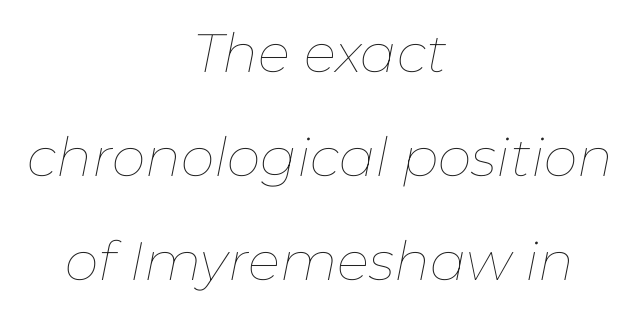
The image shows 54 px thin type, italic (leaning right); set centered, loose line spacing (1.93x), normal letter spacing, not underlined; low stroke contrast and a medium x-height.
